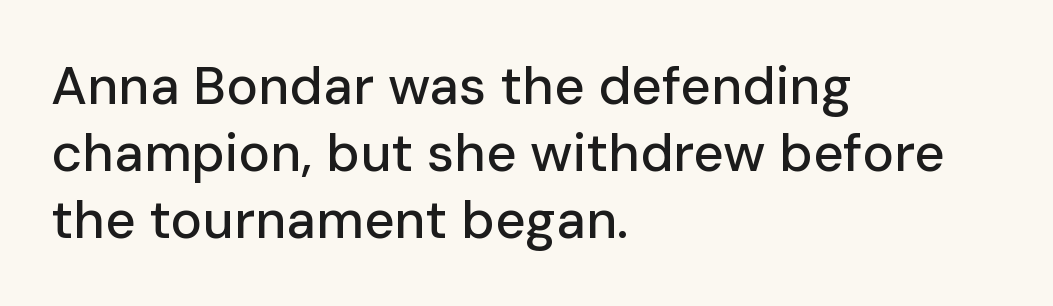
Looks like regular typesetting: each glyph gets only the width it needs. The lettering stays uniformly vertical, giving the passage a roman look. Reading down the block, your eye returns to a fixed left position each line. Vertical spacing — default. The space beneath each line is pristine and unruled. Check where the strokes stop: nothing finishes them off — pure sans.
